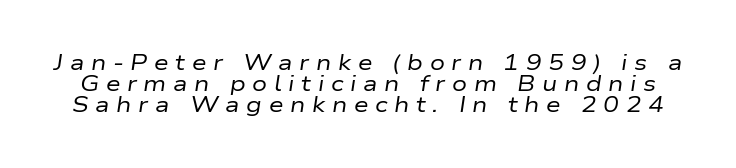
The image shows 21 px text type, italic (leaning right); set tight line spacing (0.99x), unusually wide letter spacing (+0.32 em), not underlined.
